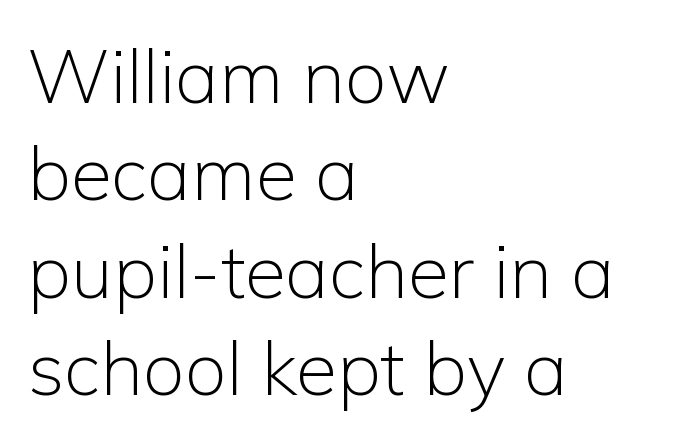
Q: Is the text bold? A: No.
Q: Is the text italic (slanted)? A: No, it is upright.
Q: Is the typeface a serif or a sans-serif typeface? A: Sans-serif.
Q: Is the text underlined? A: No.
Q: How is the paragraph aligned? A: Left-aligned.
Q: Is the spacing between letters normal or unusually wide? A: Normal.
Q: Is the spacing between lines tight, normal or loose? A: Normal.
Q: Width (condensed, normal, or wide)? A: Normal.
Q: Stroke contrast? A: Low.
Q: x-height? A: Medium.
Q: Monospaced? A: No.
